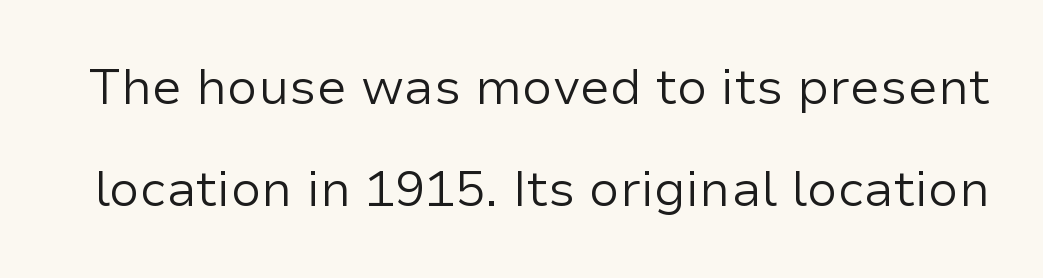
These glyphs show unthickened strokes, regular width or finer. Posture: straight, roman, zero tilt. Leading is clearly above the norm, producing a sparse column. Clear beneath every line of the passage. No extra tracking has been applied to these lines. The designer went with a sans here, leaving each stem footless.
